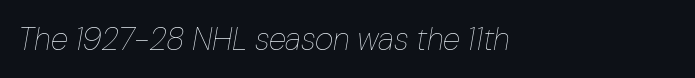
Layout note: lines flush left. This sample uses an oblique cut, with every glyph tilted off the vertical. Descenders are the only things crossing below the line. No extra ink here — the face is not bold. Compared with typical body copy, the letter spacing here is the same.
